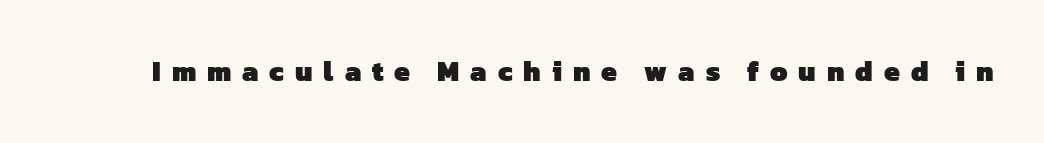
Q: Is the text bold? A: Yes.
Q: Is the typeface a serif or a sans-serif typeface? A: Sans-serif.
Q: Is the text underlined? A: No.
Q: Is the spacing between letters normal or unusually wide? A: Unusually wide.
Q: Width (condensed, normal, or wide)? A: Normal.
Q: Stroke contrast? A: Low.
Q: x-height? A: Medium.
Q: Monospaced? A: No.
